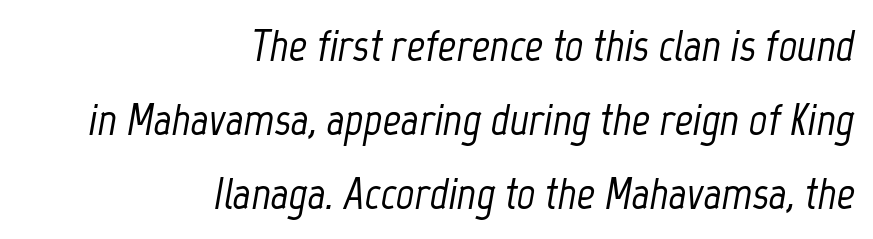
Q: Is the text italic (slanted)? A: Yes, it leans right by about 12 degrees.
Q: Is the text underlined? A: No.
Q: How is the paragraph aligned? A: Right-aligned.
Q: Is the spacing between letters normal or unusually wide? A: Normal.
Q: Is the spacing between lines tight, normal or loose? A: Normal.
Q: Width (condensed, normal, or wide)? A: Condensed.
Q: Stroke contrast? A: Low.
Q: x-height? A: Medium.
Q: Monospaced? A: No.
